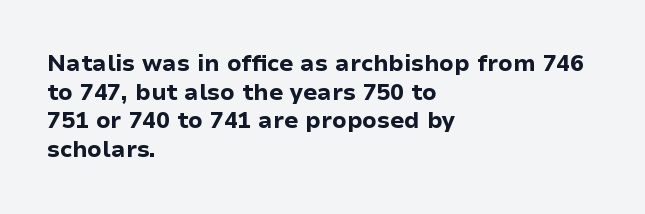
In CSS terms this would be text-align: left. On the weight axis this lands at bold, roughly 700. No word sits above an underline. Regarding leading, the lines here are spaced in the standard way. Quick note: not italic, upright. Glyph-to-glyph distance matches everyday printed text.
